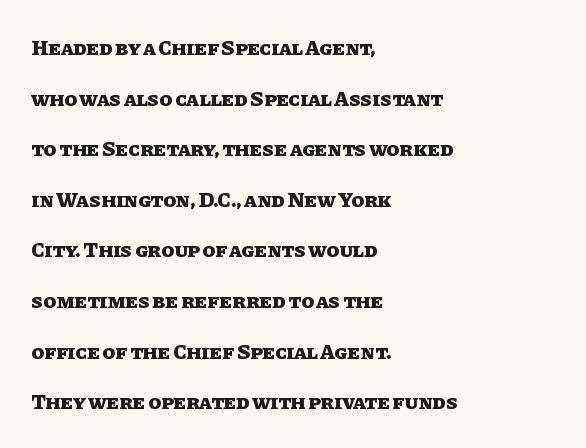
{"italic": "no", "bold": "yes", "underline": "no", "align": "left", "line_spacing": "loose", "line_spacing_ratio": 2.41, "letter_spacing": "normal", "letter_spacing_em": 0.0, "glyph_px": 21}
